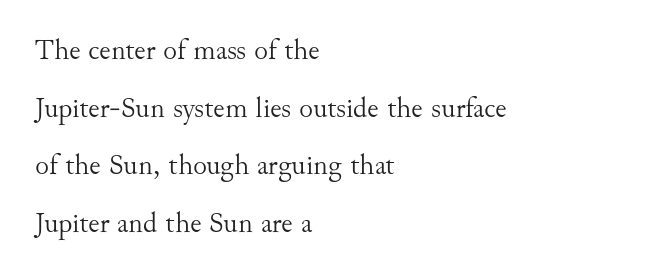
Words appear dense and cohesive because spacing is normal. Each stroke keeps to a modest, everyday thickness or less. A typesetter would call this proportional, since set widths differ per character. Layout note: lines flush left.
